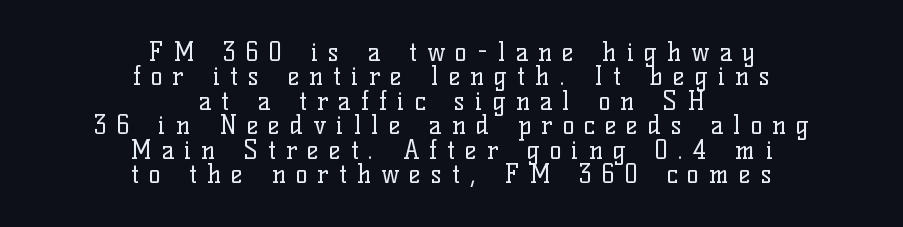
Q: Is the text bold? A: No.
Q: Is the text italic (slanted)? A: No, it is upright.
Q: Is the text underlined? A: No.
Q: How is the paragraph aligned? A: Centered.
Q: Is the spacing between letters normal or unusually wide? A: Unusually wide.
Q: Is the spacing between lines tight, normal or loose? A: Tight.
